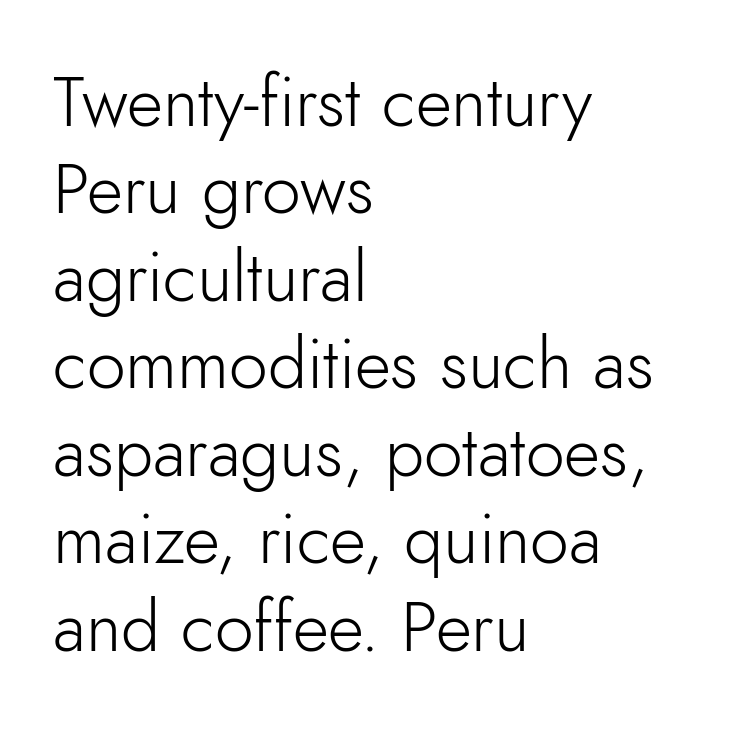
{"serif": "no", "italic": "no", "bold": "no", "weight": "light", "width": "normal", "stroke_contrast": "low", "x_height": "small", "monospaced": "no", "underline": "no", "align": "left", "line_spacing": "normal", "line_spacing_ratio": 1.25, "letter_spacing": "normal", "letter_spacing_em": 0.0, "glyph_px": 70}
